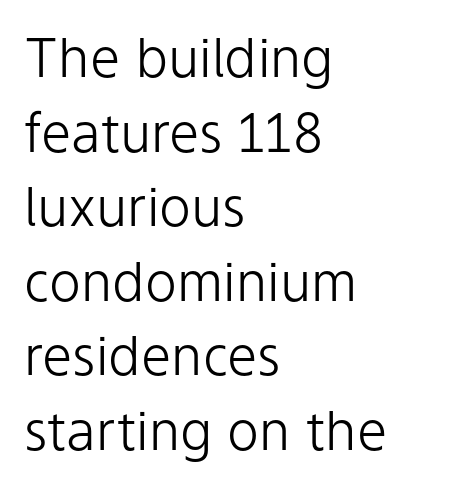
Q: Is the text bold? A: No.
Q: Is the text italic (slanted)? A: No, it is upright.
Q: Is the typeface a serif or a sans-serif typeface? A: Sans-serif.
Q: Is the text underlined? A: No.
Q: How is the paragraph aligned? A: Left-aligned.
Q: Is the spacing between letters normal or unusually wide? A: Normal.
Q: Is the spacing between lines tight, normal or loose? A: Normal.
Q: Width (condensed, normal, or wide)? A: Normal.
Q: Stroke contrast? A: Low.
Q: x-height? A: Medium.
Q: Monospaced? A: No.
